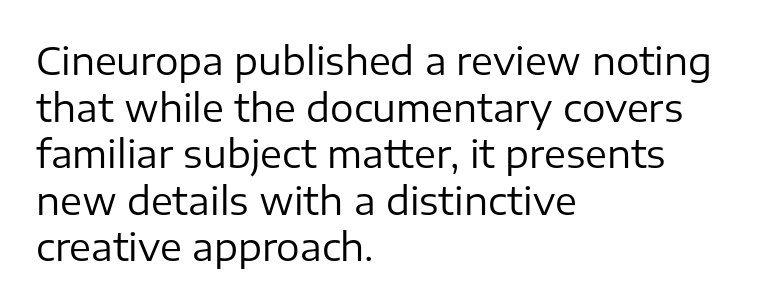
The image shows 37 px regular-weight sans-serif type, upright; set left-aligned, normal line spacing (1.26x), normal letter spacing, not underlined; low stroke contrast and a medium x-height.
